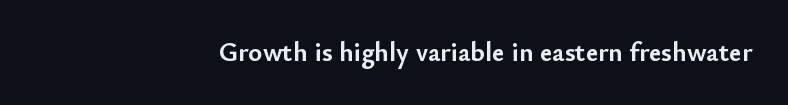
Q: Is the text bold? A: Yes.
Q: Is the text italic (slanted)? A: No, it is upright.
Q: Is the text underlined? A: No.
Q: How is the paragraph aligned? A: Right-aligned.
Q: Is the spacing between letters normal or unusually wide? A: Normal.
